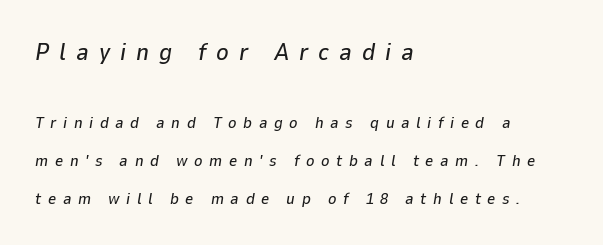
The image shows 24 px text type, italic (leaning right); set left-aligned, loose line spacing (2.37x), unusually wide letter spacing (+0.41 em), not underlined; the first (top) block is 1.5x larger.
